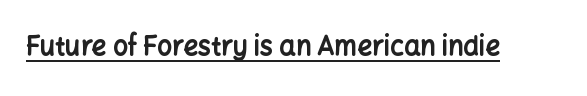
No extra tracking has been applied to these lines. Glance below the letters and you will spot a drawn line. Quick note: not italic, upright. The letters are bold, with thick, heavy strokes.
